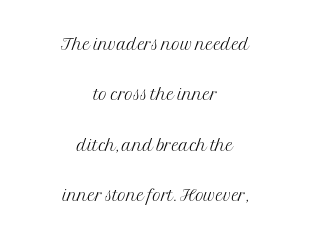
Q: Is the text bold? A: No.
Q: Is the text italic (slanted)? A: Yes.
Q: Is the text underlined? A: No.
Q: How is the paragraph aligned? A: Centered.
Q: Is the spacing between letters normal or unusually wide? A: Normal.
Q: Is the spacing between lines tight, normal or loose? A: Loose.
